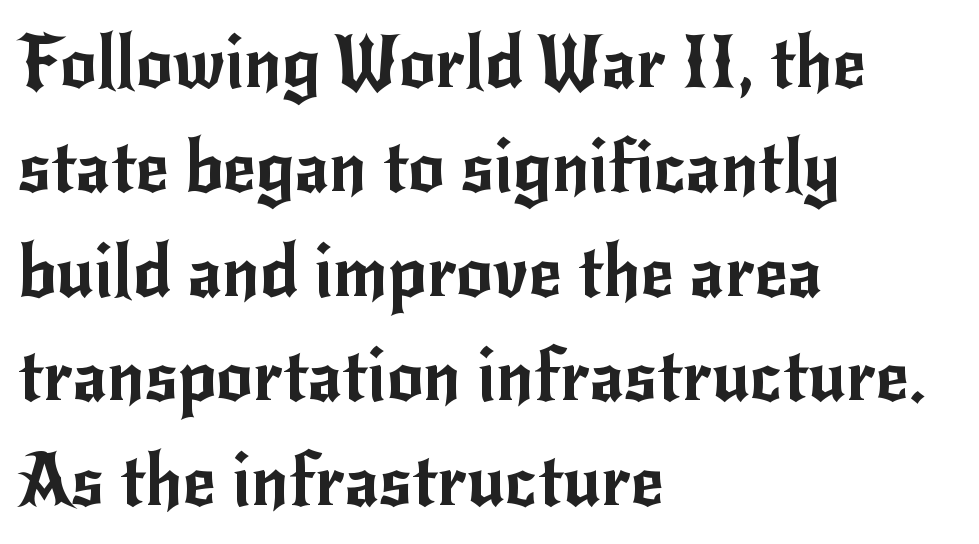
Do the characters align in a grid? No, the font is proportional. This sample uses plain, unmodified letter spacing. A sans-serif font was chosen for this passage. Descenders are the only things crossing below the line. The paragraph shown leans on its left margin.
